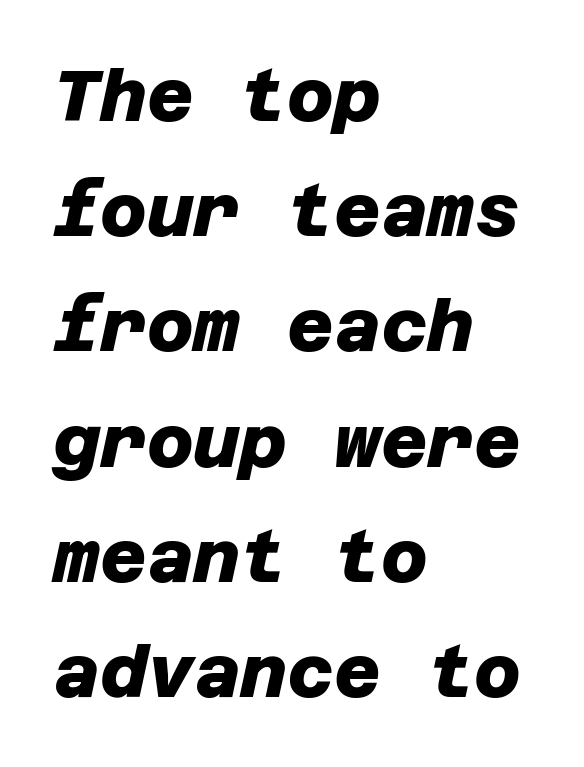
Q: Is the text bold? A: Yes.
Q: Is the typeface a serif or a sans-serif typeface? A: Sans-serif.
Q: Is the text underlined? A: No.
Q: How is the paragraph aligned? A: Left-aligned.
Q: Is the spacing between letters normal or unusually wide? A: Normal.
Q: Is the spacing between lines tight, normal or loose? A: Normal.
Q: Width (condensed, normal, or wide)? A: Normal.
Q: Stroke contrast? A: Low.
Q: x-height? A: Large.
